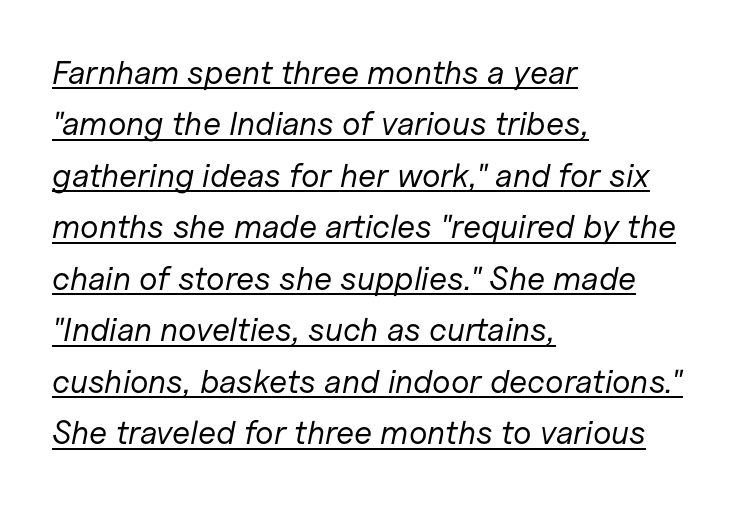
The image shows 33 px regular-weight type, italic (leaning right); set left-aligned, normal line spacing (1.56x), normal letter spacing, underlined; low stroke contrast and a medium x-height.
